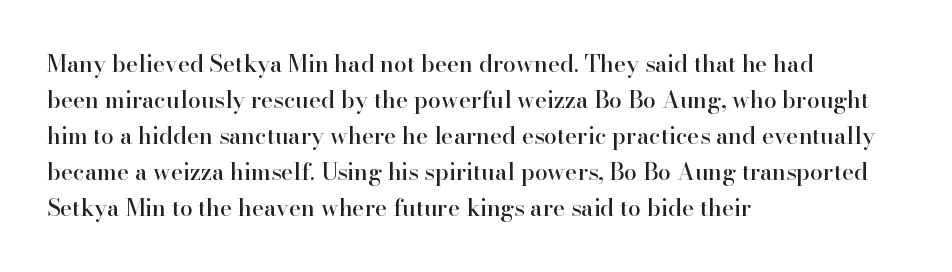
Q: Is the text italic (slanted)? A: No, it is upright.
Q: Is the text underlined? A: No.
Q: How is the paragraph aligned? A: Left-aligned.
Q: Is the spacing between letters normal or unusually wide? A: Normal.
Q: Is the spacing between lines tight, normal or loose? A: Normal.
